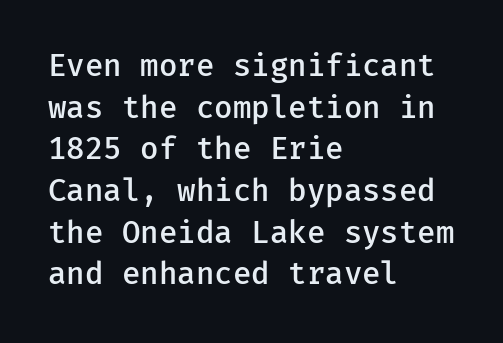
{"serif": "no", "italic": "no", "bold": "semi", "weight": "semibold", "width": "normal", "stroke_contrast": "low", "x_height": "medium", "underline": "no", "align": "left", "line_spacing": "normal", "line_spacing_ratio": 1.39, "letter_spacing": "normal", "letter_spacing_em": 0.0, "glyph_px": 30}
